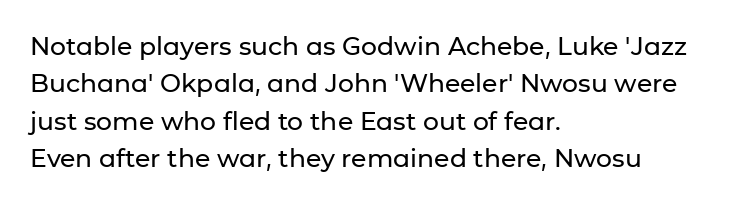
The image shows 25 px text type, upright; set left-aligned, normal line spacing (1.5x), normal letter spacing, not underlined.
